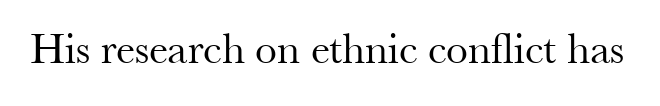
{"serif": "yes", "italic": "no", "bold": "no", "weight": "regular", "width": "normal", "stroke_contrast": "medium", "x_height": "small", "monospaced": "no", "underline": "no", "letter_spacing": "normal", "letter_spacing_em": 0.0, "glyph_px": 44}
